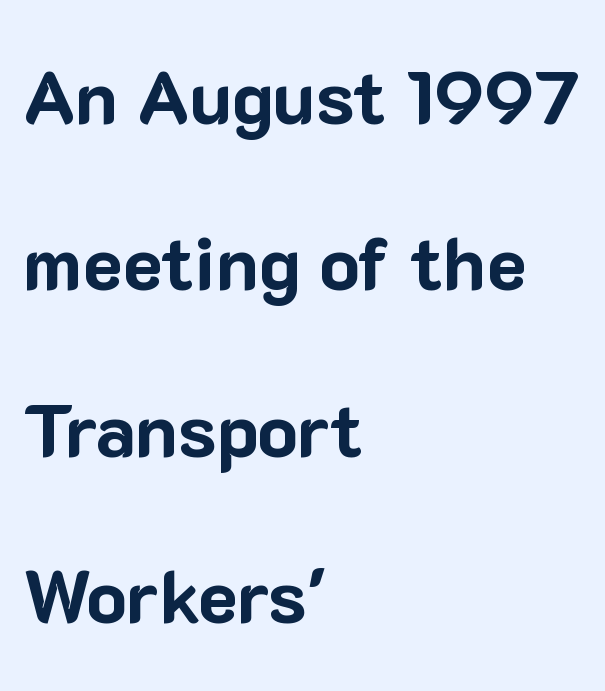
Q: Is the text bold? A: Yes.
Q: Is the text italic (slanted)? A: No, it is upright.
Q: Is the typeface a serif or a sans-serif typeface? A: Sans-serif.
Q: Is the text underlined? A: No.
Q: How is the paragraph aligned? A: Left-aligned.
Q: Is the spacing between letters normal or unusually wide? A: Normal.
Q: Is the spacing between lines tight, normal or loose? A: Loose.
Q: Width (condensed, normal, or wide)? A: Normal.
Q: Stroke contrast? A: Low.
Q: x-height? A: Medium.
Q: Monospaced? A: No.
